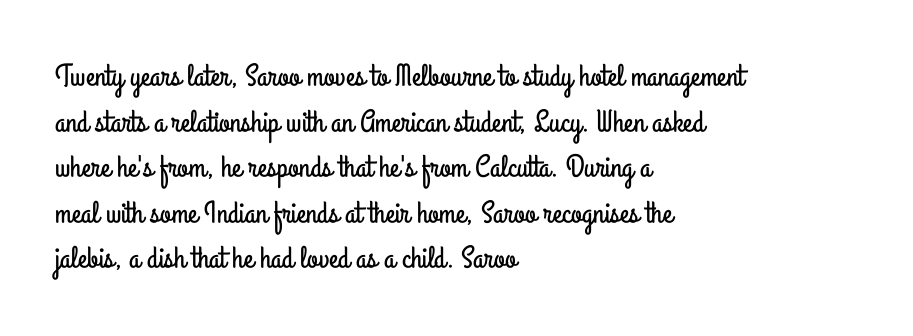
The image shows 31 px condensed sans-serif type, upright; set left-aligned, normal line spacing (1.47x), normal letter spacing, not underlined; low stroke contrast and a small x-height.
